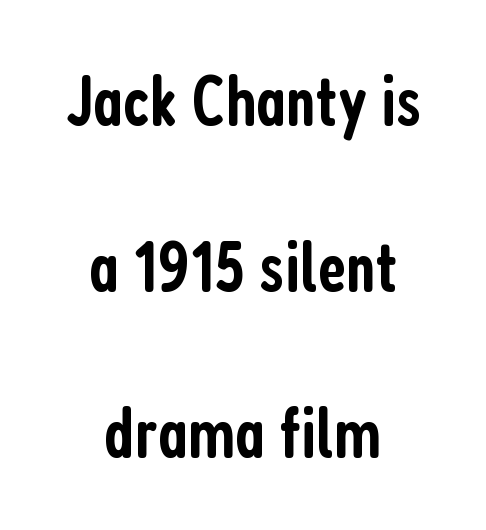
Q: Is the text bold? A: Semi-bold.
Q: Is the text italic (slanted)? A: No, it is upright.
Q: Is the typeface a serif or a sans-serif typeface? A: Sans-serif.
Q: Is the text underlined? A: No.
Q: How is the paragraph aligned? A: Centered.
Q: Is the spacing between letters normal or unusually wide? A: Normal.
Q: Is the spacing between lines tight, normal or loose? A: Loose.
Q: Width (condensed, normal, or wide)? A: Condensed.
Q: Stroke contrast? A: Low.
Q: x-height? A: Medium.
Q: Monospaced? A: No.
